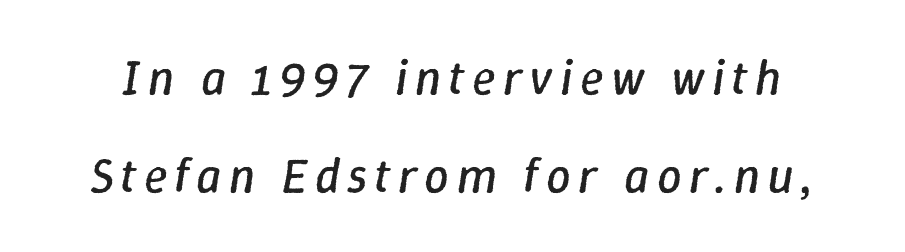
The image shows 49 px regular-weight type, italic (leaning right); set loose line spacing (2.0x), not underlined; low stroke contrast and a medium x-height.
